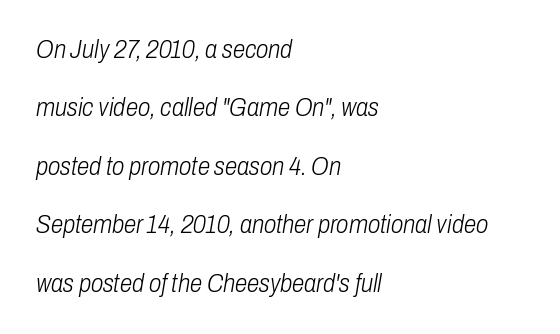
The image shows 25 px text type, italic (leaning right); set left-aligned, loose line spacing (2.34x), normal letter spacing, not underlined.
